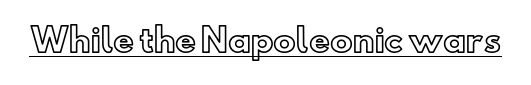
This sample has the flowing, uneven cadence of proportional lettering. What decoration does the sample have? An underline. Does the lettering tilt? It doesn't — this is upright. The type is set solid horizontally, with unmodified tracking.
